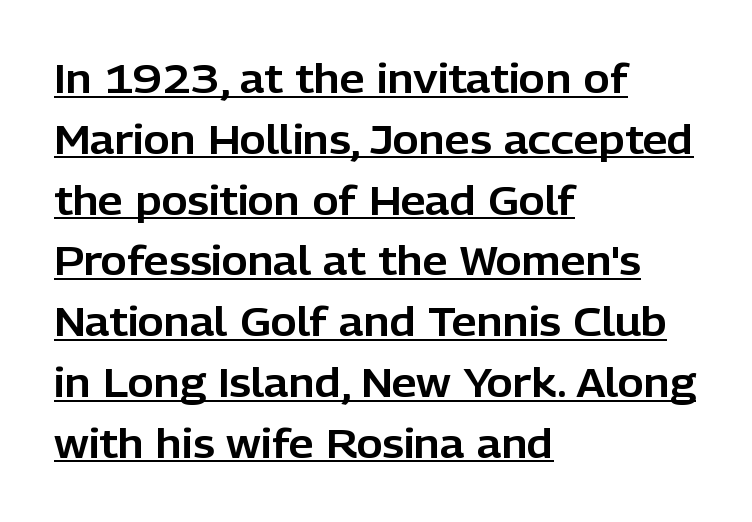
The image shows 40 px sans-serif type, upright; set left-aligned, normal line spacing (1.52x), normal letter spacing, underlined; low stroke contrast and a medium x-height.
